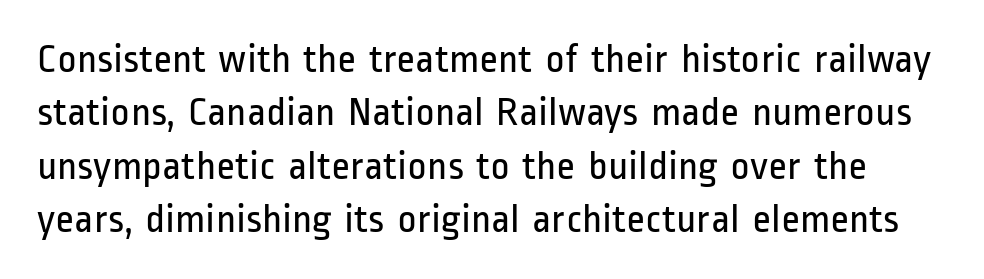
Q: Is the text bold? A: No.
Q: Is the text italic (slanted)? A: No, it is upright.
Q: Is the typeface a serif or a sans-serif typeface? A: Sans-serif.
Q: Is the text underlined? A: No.
Q: Is the spacing between letters normal or unusually wide? A: Normal.
Q: Is the spacing between lines tight, normal or loose? A: Normal.
Q: Width (condensed, normal, or wide)? A: Condensed.
Q: Stroke contrast? A: Low.
Q: x-height? A: Medium.
Q: Monospaced? A: No.
